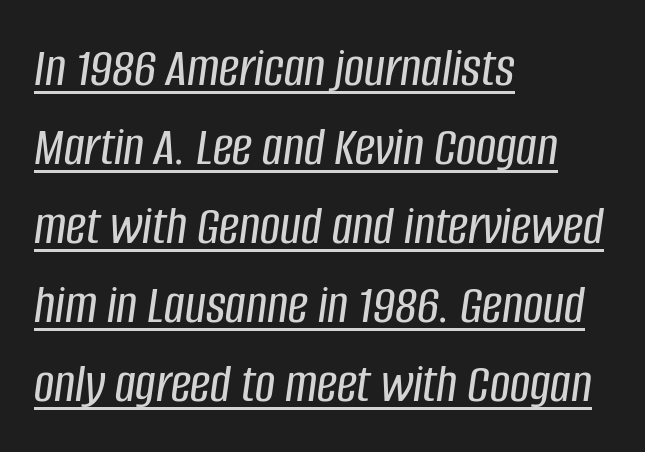
The image shows 56 px condensed type, italic (leaning right); set left-aligned, normal line spacing (1.41x), normal letter spacing, underlined; low stroke contrast and a large x-height.
